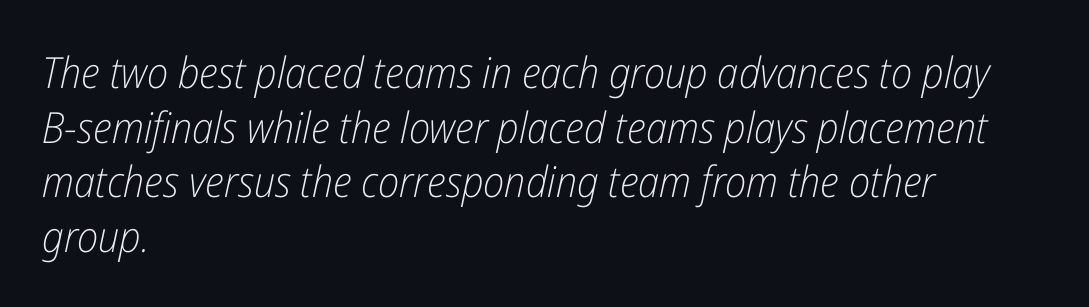
Q: Is the text bold? A: No.
Q: Is the text italic (slanted)? A: Yes, it leans right by about 12 degrees.
Q: Is the text underlined? A: No.
Q: How is the paragraph aligned? A: Left-aligned.
Q: Is the spacing between letters normal or unusually wide? A: Normal.
Q: Is the spacing between lines tight, normal or loose? A: Normal.
Q: Width (condensed, normal, or wide)? A: Condensed.
Q: Stroke contrast? A: Low.
Q: x-height? A: Medium.
Q: Monospaced? A: No.
